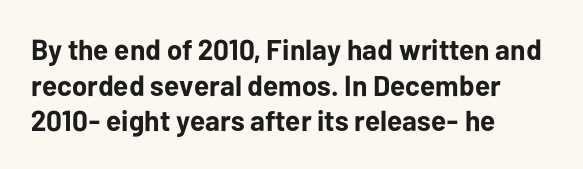
The image shows 29 px bold sans-serif type, upright; set left-aligned, line spacing 1.23x, normal letter spacing, not underlined; low stroke contrast and a medium x-height.
